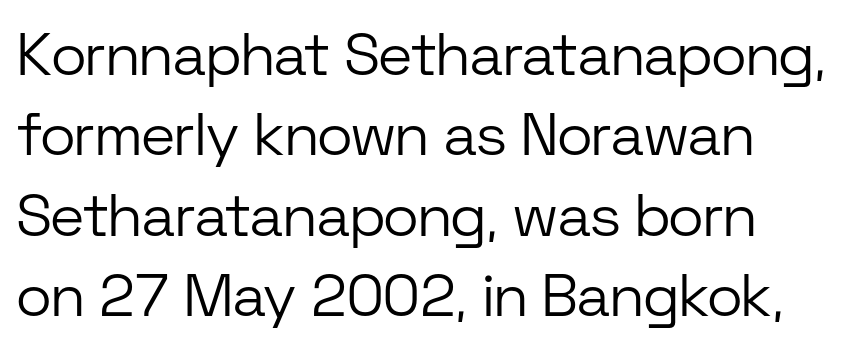
Q: Is the text bold? A: No.
Q: Is the text italic (slanted)? A: No, it is upright.
Q: Is the typeface a serif or a sans-serif typeface? A: Sans-serif.
Q: Is the text underlined? A: No.
Q: How is the paragraph aligned? A: Left-aligned.
Q: Is the spacing between letters normal or unusually wide? A: Normal.
Q: Is the spacing between lines tight, normal or loose? A: Normal.
Q: Width (condensed, normal, or wide)? A: Normal.
Q: Stroke contrast? A: Low.
Q: x-height? A: Medium.
Q: Monospaced? A: No.
